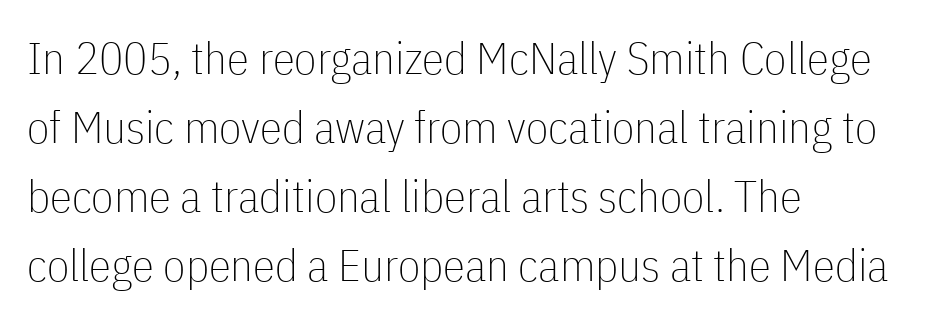
Q: Is the text bold? A: No.
Q: Is the text italic (slanted)? A: No, it is upright.
Q: Is the typeface a serif or a sans-serif typeface? A: Sans-serif.
Q: Is the text underlined? A: No.
Q: How is the paragraph aligned? A: Left-aligned.
Q: Is the spacing between letters normal or unusually wide? A: Normal.
Q: Is the spacing between lines tight, normal or loose? A: Normal.
Q: Width (condensed, normal, or wide)? A: Condensed.
Q: Stroke contrast? A: Low.
Q: x-height? A: Medium.
Q: Monospaced? A: No.
